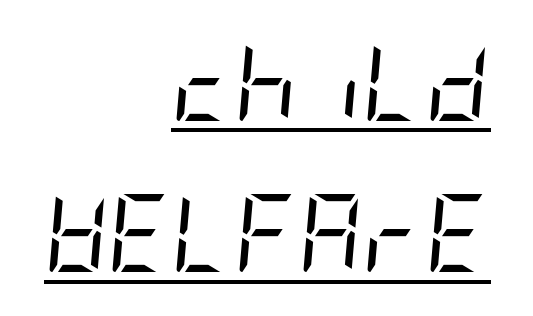
Underlined type. Slanted lettering throughout. Leftover space on each line is placed entirely before the opening word. The letters look calm and open, with moderate or lighter stems. The line texture is even and compact thanks to regular tracking. Rows of type keep a wide berth in the vertical direction.
